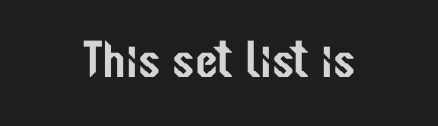
Nobody drew a line under any word here. Caption: standard tracking, unaltered. Font category for this specimen: sans-serif. The specimen reads as upright at a glance. The passage shown is typed in a proportional face where columns would drift.
